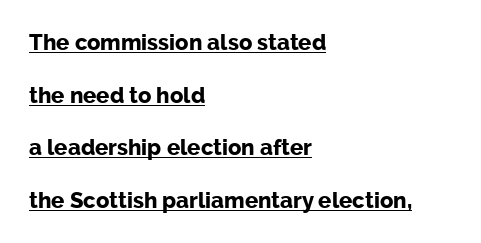
The image shows 22 px bold type, upright; set left-aligned, loose line spacing (2.39x), normal letter spacing, underlined.
